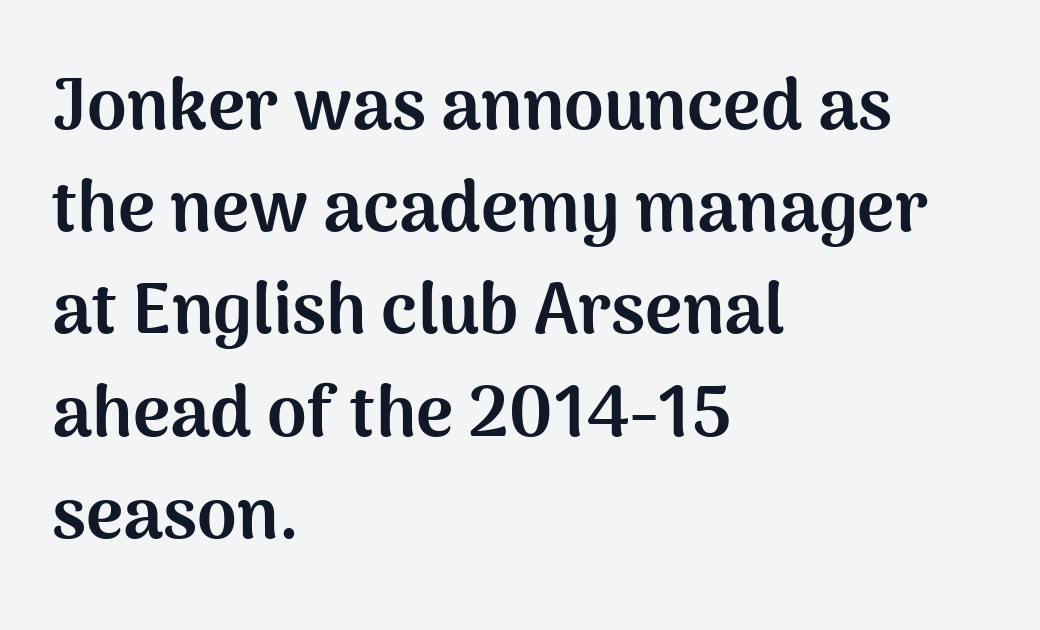
{"serif": "no", "italic": "no", "bold": "yes", "weight": "bold", "width": "normal", "stroke_contrast": "medium", "x_height": "medium", "monospaced": "no", "underline": "no", "align": "left", "line_spacing": "normal", "line_spacing_ratio": 1.44, "letter_spacing": "normal", "letter_spacing_em": 0.0, "glyph_px": 71}
